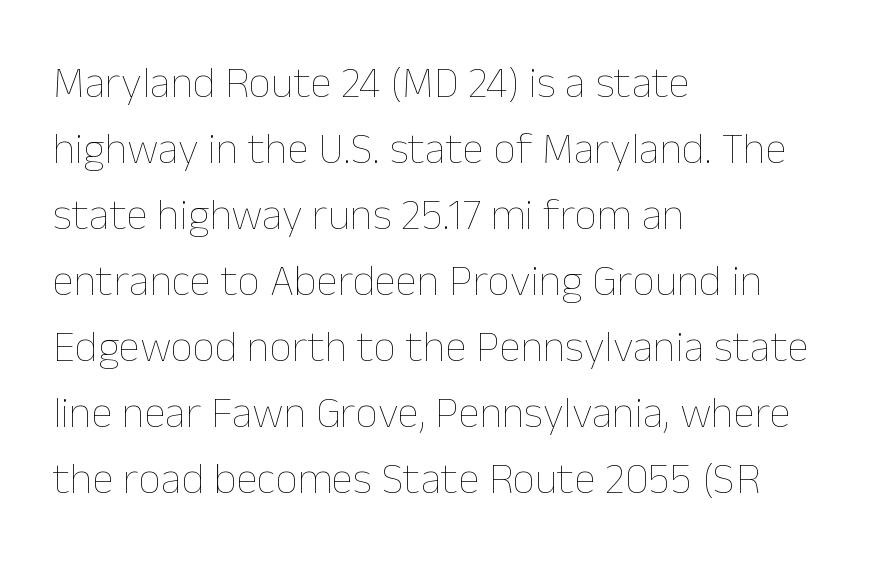
Q: Is the text bold? A: No.
Q: Is the text italic (slanted)? A: No, it is upright.
Q: Is the text underlined? A: No.
Q: How is the paragraph aligned? A: Left-aligned.
Q: Is the spacing between letters normal or unusually wide? A: Normal.
Q: Is the spacing between lines tight, normal or loose? A: Normal.
Q: Width (condensed, normal, or wide)? A: Normal.
Q: Stroke contrast? A: Low.
Q: x-height? A: Medium.
Q: Monospaced? A: No.
